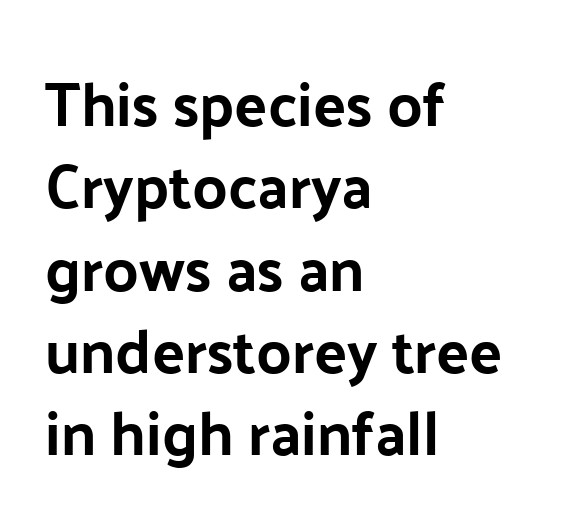
The image shows 61 px sans-serif type, upright; set left-aligned, normal line spacing (1.35x), normal letter spacing, not underlined; low stroke contrast and a medium x-height.
